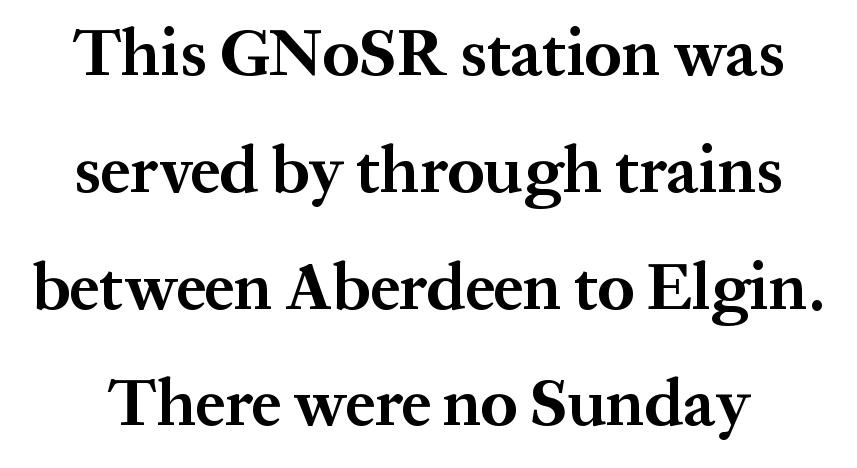
{"serif": "yes", "italic": "no", "bold": "yes", "weight": "bold", "width": "normal", "stroke_contrast": "medium", "x_height": "medium", "monospaced": "no", "underline": "no", "line_spacing_ratio": 1.77, "letter_spacing": "normal", "letter_spacing_em": 0.0, "glyph_px": 66}
